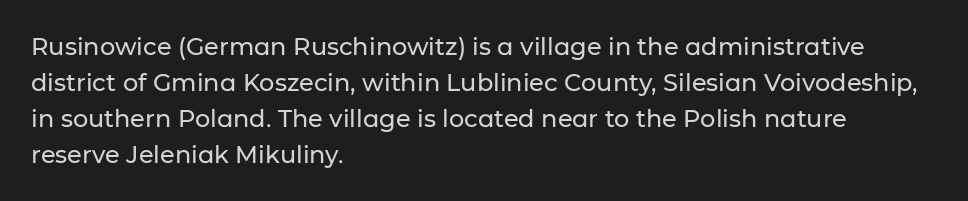
The image shows 24 px text type, upright; set left-aligned, normal line spacing (1.5x), normal letter spacing, not underlined.
